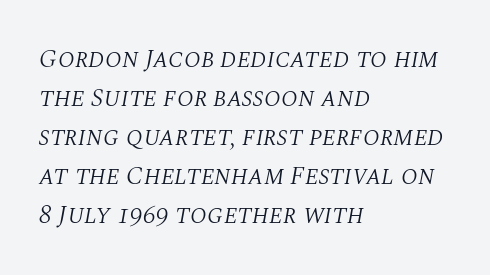
Check under the words: just untouched page. Looking at the ascenders, they clearly lean. You could call the tracking neutral — neither tight nor loose. Is the block centered? No — it sits flush against the left margin.
